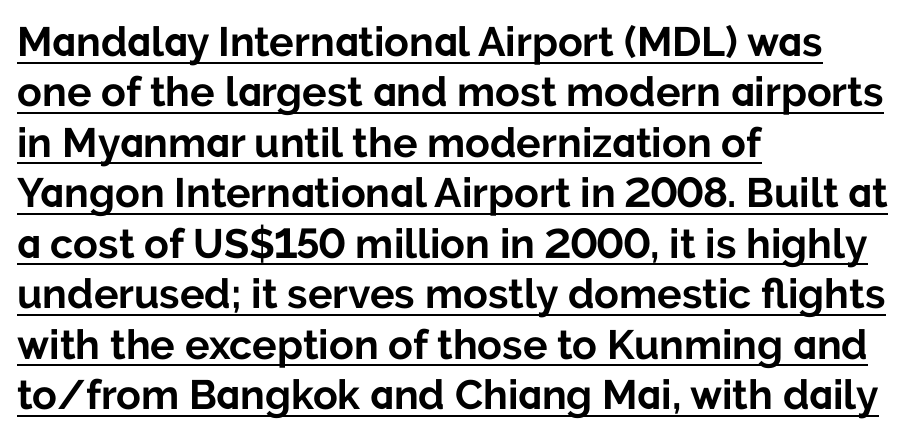
Font category for this specimen: sans-serif. Inter-character spacing is left at the font's built-in metrics. The typography opts for an upright posture over an oblique one. The passage shown is underscored from start to finish.
